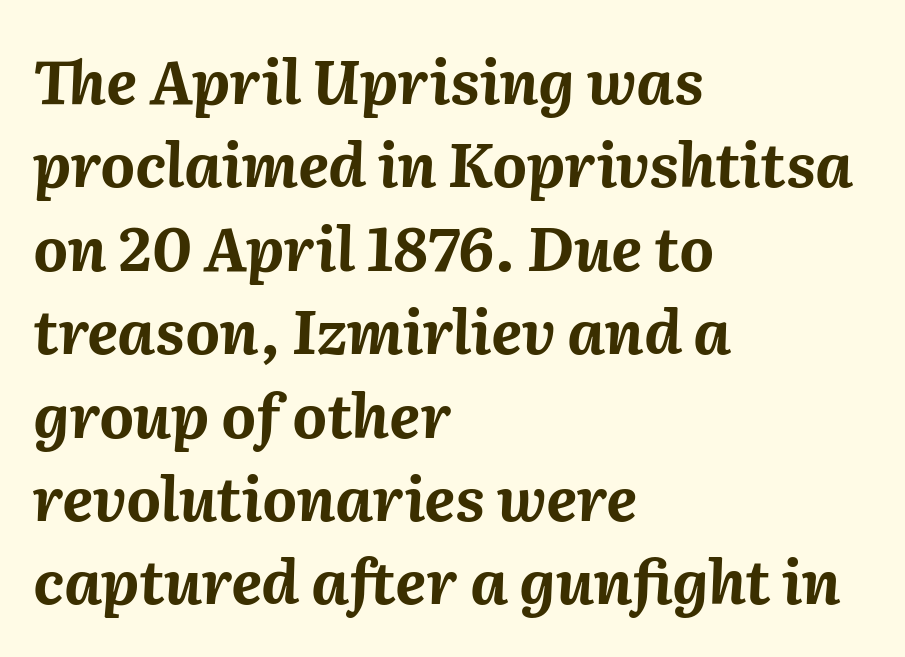
The line-height multiplier appears to be the usual default. In terms of letterspacing, this is plain default setting. This is oblique type, the kind used for emphasis or titles. The face used here is proportionally spaced, like ordinary book or web type. Caption: bold face, heavy strokes.
